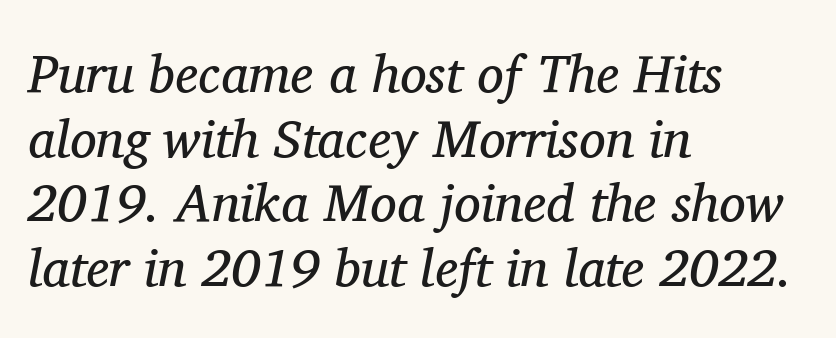
The image shows 53 px regular-weight serif type, italic (leaning right); set left-aligned, line spacing 1.22x, normal letter spacing, not underlined; medium stroke contrast and a medium x-height.
